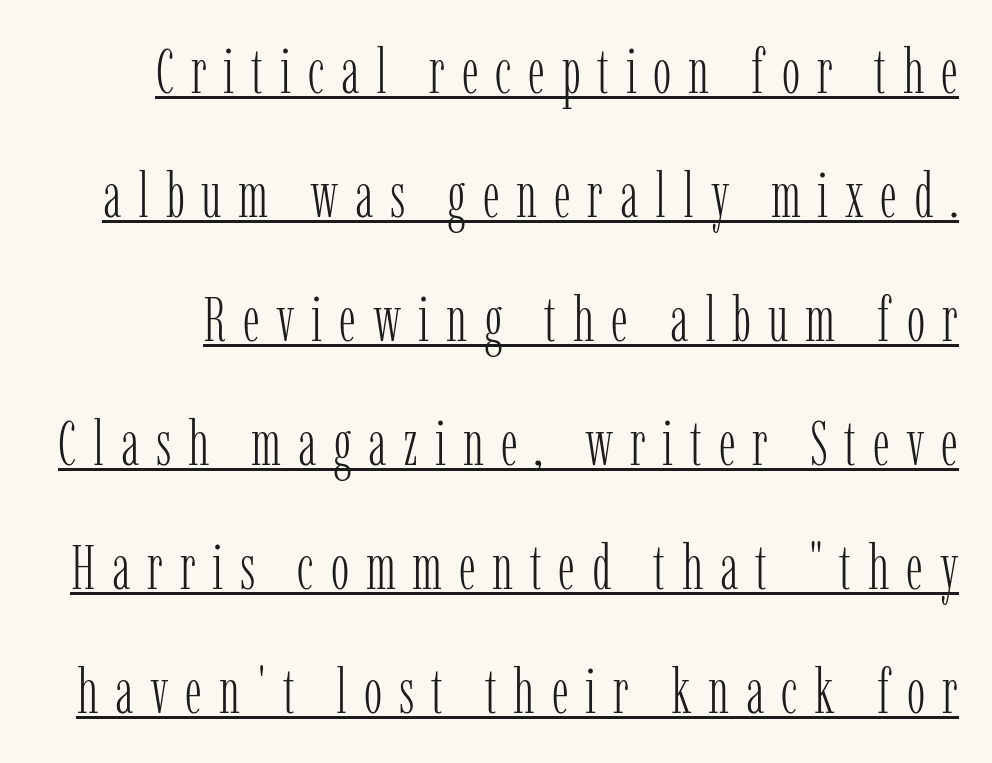
The image shows 62 px light, condensed serif type, upright; set loose line spacing (2.0x), unusually wide letter spacing (+0.27 em), underlined; low stroke contrast and a medium x-height.
